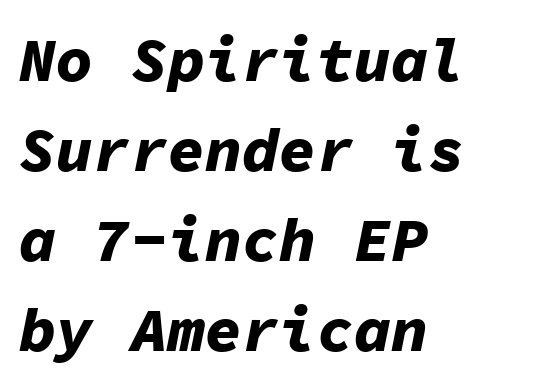
Q: Is the text bold? A: Yes.
Q: Is the text italic (slanted)? A: Yes, it leans right by about 11 degrees.
Q: Is the text underlined? A: No.
Q: How is the paragraph aligned? A: Left-aligned.
Q: Is the spacing between letters normal or unusually wide? A: Normal.
Q: Is the spacing between lines tight, normal or loose? A: Normal.
Q: Width (condensed, normal, or wide)? A: Normal.
Q: Stroke contrast? A: Low.
Q: x-height? A: Medium.
Q: Monospaced? A: Yes.
